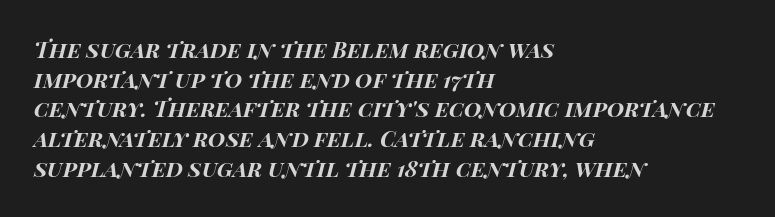
Q: Is the text bold? A: Yes.
Q: Is the text italic (slanted)? A: Yes, it leans right by about 14 degrees.
Q: Is the text underlined? A: No.
Q: How is the paragraph aligned? A: Left-aligned.
Q: Is the spacing between letters normal or unusually wide? A: Normal.
Q: Is the spacing between lines tight, normal or loose? A: Normal.
